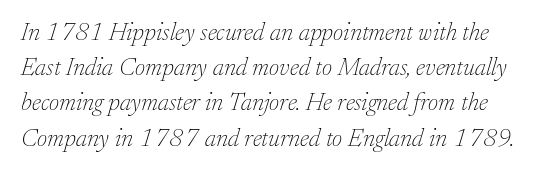
The typography opts for an oblique posture over an upright one. Compared with a typical body face, this is equally light or lighter still. Quick note: underline off. Default kerning and tracking; the words read as compact shapes.
